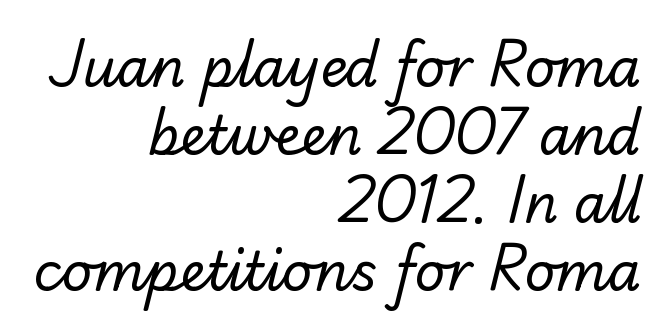
{"serif": "no", "bold": "no", "weight": "regular", "width": "normal", "stroke_contrast": "low", "x_height": "small", "monospaced": "no", "underline": "no", "align": "right", "line_spacing": "normal", "line_spacing_ratio": 1.28, "letter_spacing": "normal", "letter_spacing_em": 0.0, "glyph_px": 53}
